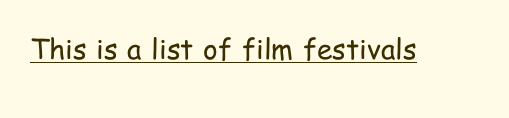
{"serif": "no", "italic": "no", "bold": "no", "weight": "regular", "width": "condensed", "stroke_contrast": "low", "x_height": "medium", "monospaced": "no", "underline": "yes", "letter_spacing": "normal", "letter_spacing_em": 0.0, "glyph_px": 28}
